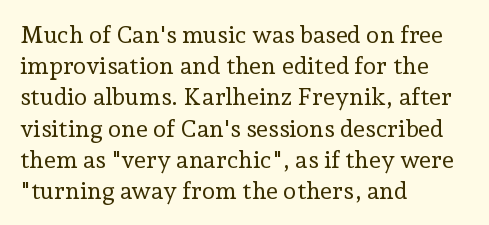
The ragged edge is on the right, which tells us the setting is flush left. The passage shown is not underscored anywhere. These lines were composed using upright roman letters. This sample uses plain, unmodified letter spacing. Reading down the column, the eye jumps a familiar distance to each next line.
